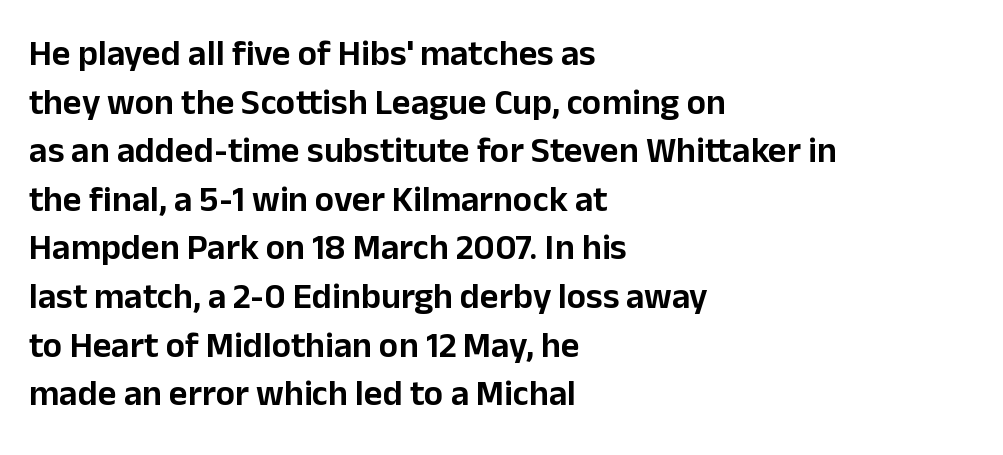
The image shows 36 px sans-serif type, upright; set left-aligned, normal line spacing (1.35x), normal letter spacing, not underlined; low stroke contrast and a medium x-height.
